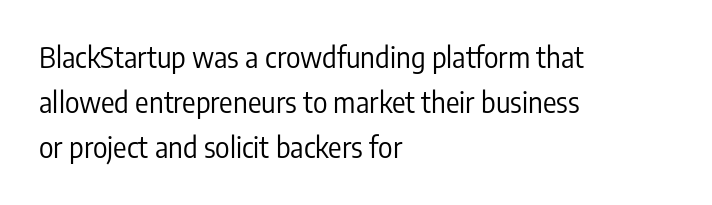
The passage shown is not underscored anywhere. The rendering shows plain stroke endings on the letterforms — a sans-serif design. Quick note: interline space is typical. This sample has the flowing, uneven cadence of proportional lettering. Is there any slant? The stems are plumb. What stands out about the letter spacing? Nothing — it is the standard amount.
